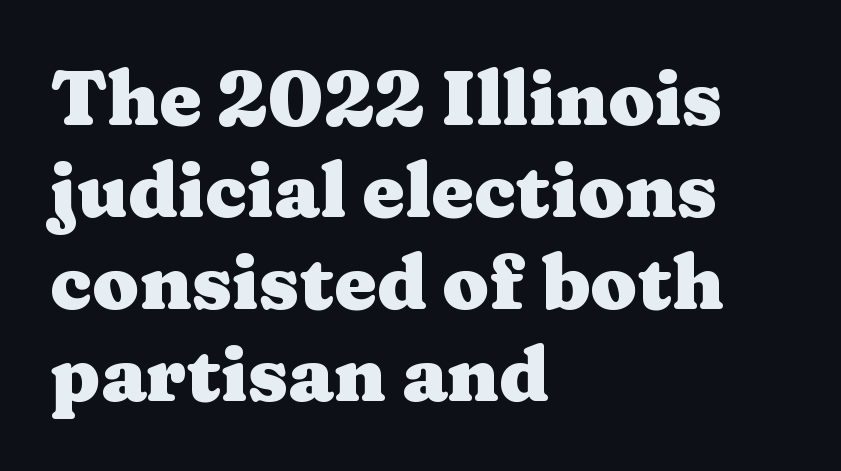
The image shows 76 px heavy, wide serif type, upright; set left-aligned, line spacing 1.21x, normal letter spacing, not underlined; medium stroke contrast and a medium x-height.
